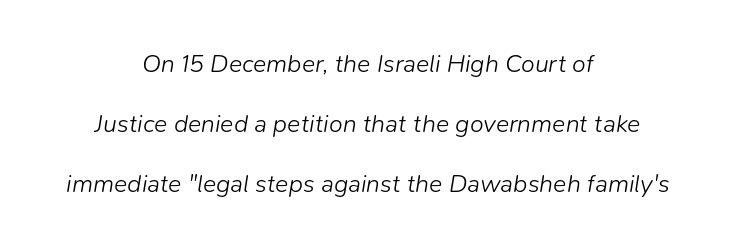
Descenders are the only things crossing below the line. Look at the tracking — it's just the regular setting, nothing added. Does the copy run flush right? No — it is centered line by line. The passage shown is not bold in any degree.
